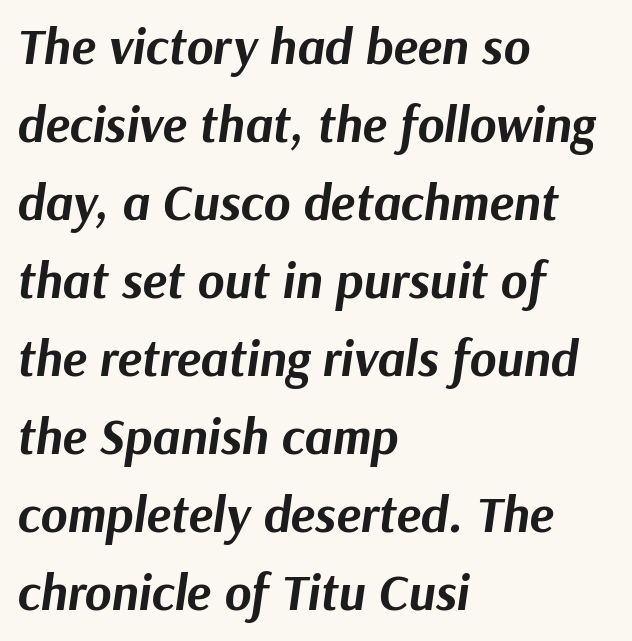
Is there much room between lines? A standard amount, neither cramped nor airy. The words here are not underlined. The rendering uses a bold face; every stroke is thick and dark. The face used here is proportionally spaced, like ordinary book or web type. The setting favours the left margin, as ordinary paragraphs usually do. Rendered with sloped, italic letterforms.
